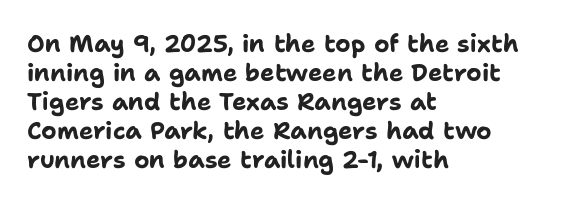
Q: Is the text bold? A: Yes.
Q: Is the text italic (slanted)? A: No, it is upright.
Q: Is the text underlined? A: No.
Q: How is the paragraph aligned? A: Left-aligned.
Q: Is the spacing between letters normal or unusually wide? A: Normal.
